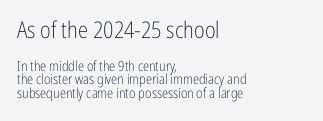
Q: Is the text bold? A: No.
Q: Is the text italic (slanted)? A: No, it is upright.
Q: Is the text underlined? A: No.
Q: How is the paragraph aligned? A: Left-aligned.
Q: Is the spacing between letters normal or unusually wide? A: Normal.
Q: Is the spacing between lines tight, normal or loose? A: Tight.
Q: Which block of text is set in a larger size, the first (top) or the second (bottom)? A: The first (top) one.
